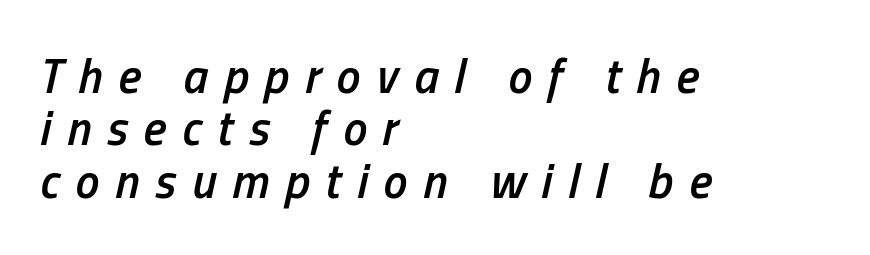
Very little white space separates one row of letters from the next. Set as a demibold, roughly 600 on the weight scale. Leftover space on each line is placed entirely after the last word. The rendering uses natural spacing where letterforms have individual widths.
